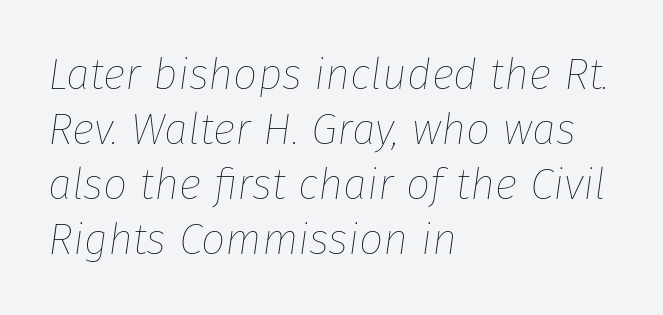
{"italic": "yes", "lean": "right", "slant_degrees": 8, "bold": "no", "weight": "thin", "width": "normal", "stroke_contrast": "low", "x_height": "medium", "monospaced": "no", "underline": "no", "align": "left", "line_spacing": "normal", "line_spacing_ratio": 1.28, "letter_spacing": "normal", "letter_spacing_em": 0.0, "glyph_px": 43}
